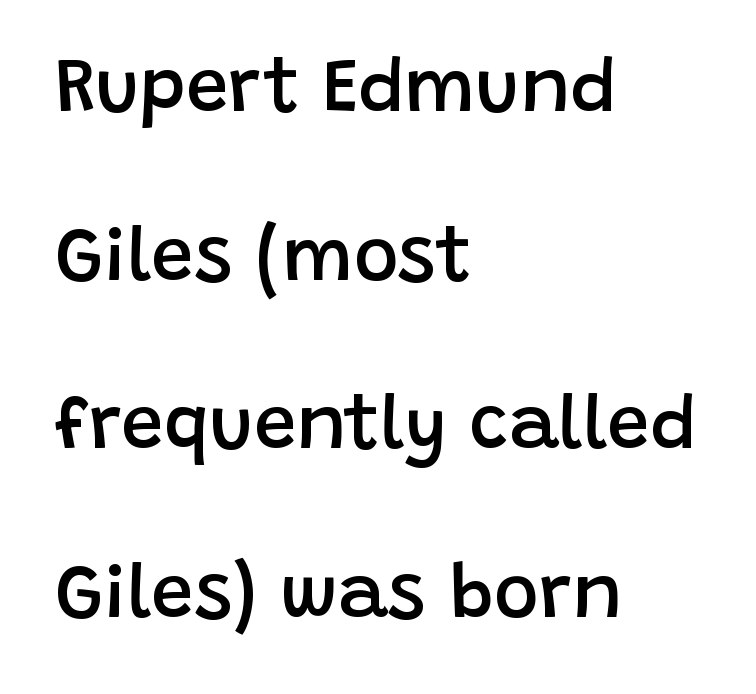
Q: Is the text bold? A: Semi-bold.
Q: Is the text italic (slanted)? A: No, it is upright.
Q: Is the typeface a serif or a sans-serif typeface? A: Sans-serif.
Q: Is the text underlined? A: No.
Q: How is the paragraph aligned? A: Left-aligned.
Q: Is the spacing between letters normal or unusually wide? A: Normal.
Q: Is the spacing between lines tight, normal or loose? A: Loose.
Q: Width (condensed, normal, or wide)? A: Normal.
Q: Stroke contrast? A: Low.
Q: x-height? A: Large.
Q: Monospaced? A: No.
